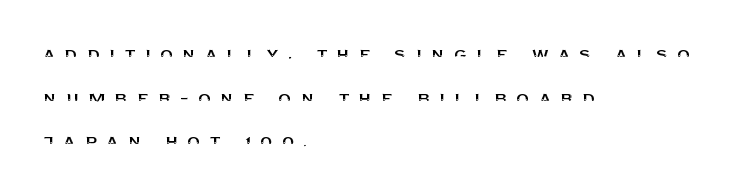
Q: Is the text italic (slanted)? A: No, it is upright.
Q: Is the text underlined? A: No.
Q: How is the paragraph aligned? A: Left-aligned.
Q: Is the spacing between letters normal or unusually wide? A: Unusually wide.
Q: Is the spacing between lines tight, normal or loose? A: Loose.
